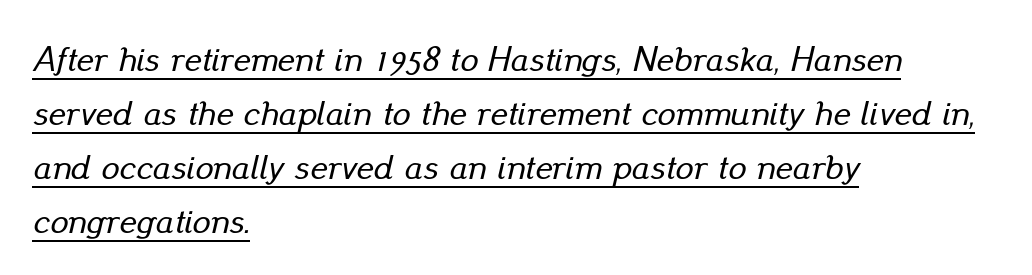
Characters are canted at an angle relative to the baseline's perpendicular. In designer terms, the underline attribute is active on this setting. Casual observation: everything's shoved over to the left. A typesetter would call this leading conventional body-copy spacing. Inter-character spacing is left at the font's built-in metrics. Spacing verdict: proportional, widths tailored to each character.
